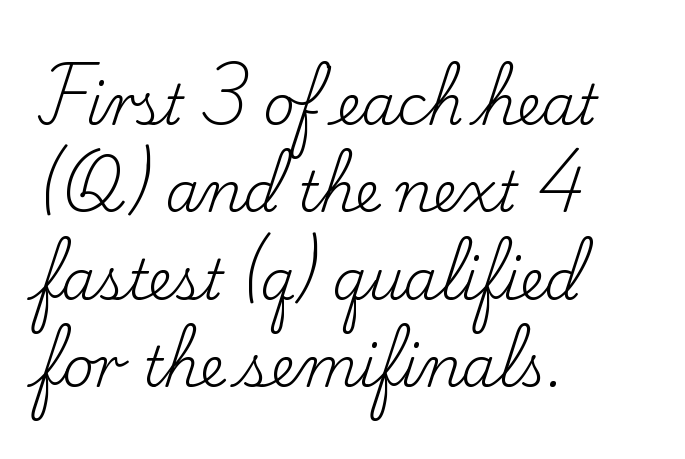
Q: Is the text bold? A: No.
Q: Is the text italic (slanted)? A: Yes.
Q: Is the typeface a serif or a sans-serif typeface? A: Serif.
Q: Is the text underlined? A: No.
Q: How is the paragraph aligned? A: Left-aligned.
Q: Is the spacing between letters normal or unusually wide? A: Normal.
Q: Is the spacing between lines tight, normal or loose? A: Normal.
Q: Width (condensed, normal, or wide)? A: Normal.
Q: Stroke contrast? A: Low.
Q: x-height? A: Small.
Q: Monospaced? A: No.
